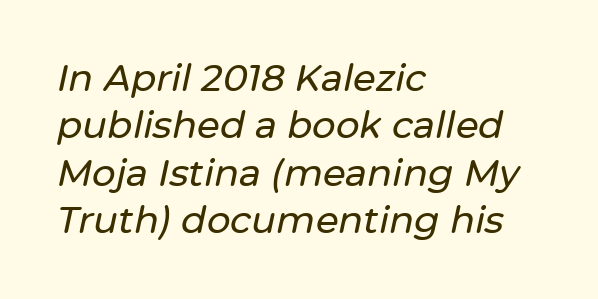
{"italic": "yes", "lean": "right", "slant_degrees": 12, "width": "normal", "stroke_contrast": "low", "x_height": "medium", "monospaced": "no", "underline": "no", "align": "left", "line_spacing": "normal", "line_spacing_ratio": 1.28, "letter_spacing": "normal", "letter_spacing_em": 0.0, "glyph_px": 37}
